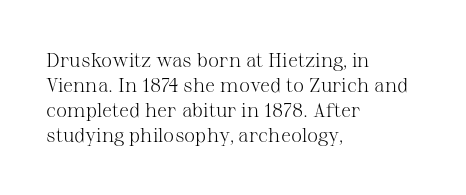
Q: Is the text bold? A: No.
Q: Is the text italic (slanted)? A: No, it is upright.
Q: Is the text underlined? A: No.
Q: How is the paragraph aligned? A: Left-aligned.
Q: Is the spacing between letters normal or unusually wide? A: Normal.
Q: Is the spacing between lines tight, normal or loose? A: Normal.
